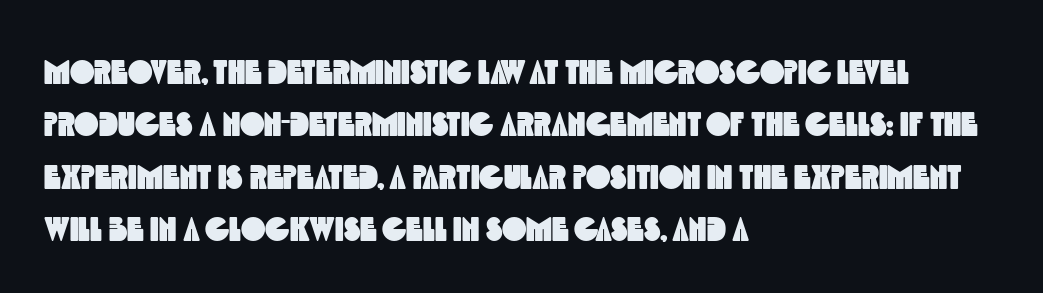
Q: Is the typeface a serif or a sans-serif typeface? A: Sans-serif.
Q: Is the text underlined? A: No.
Q: How is the paragraph aligned? A: Left-aligned.
Q: Is the spacing between letters normal or unusually wide? A: Normal.
Q: Is the spacing between lines tight, normal or loose? A: Normal.
Q: Width (condensed, normal, or wide)? A: Condensed.
Q: x-height? A: Large.
Q: Monospaced? A: No.
